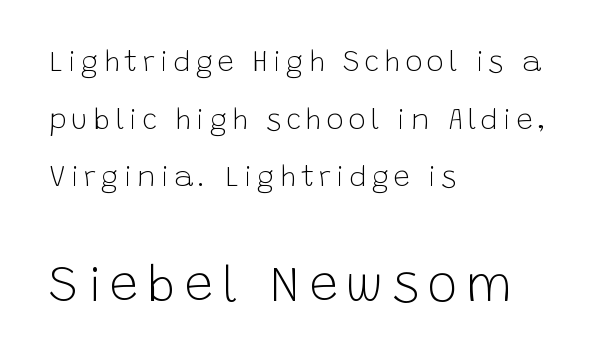
{"serif": "no", "italic": "no", "bold": "no", "weight": "light", "width": "normal", "stroke_contrast": "low", "x_height": "large", "monospaced": "no", "underline": "no", "align": "left", "line_spacing": "loose", "line_spacing_ratio": 1.99, "larger_block": "second", "size_ratio": 1.76, "glyph_px": 51}
